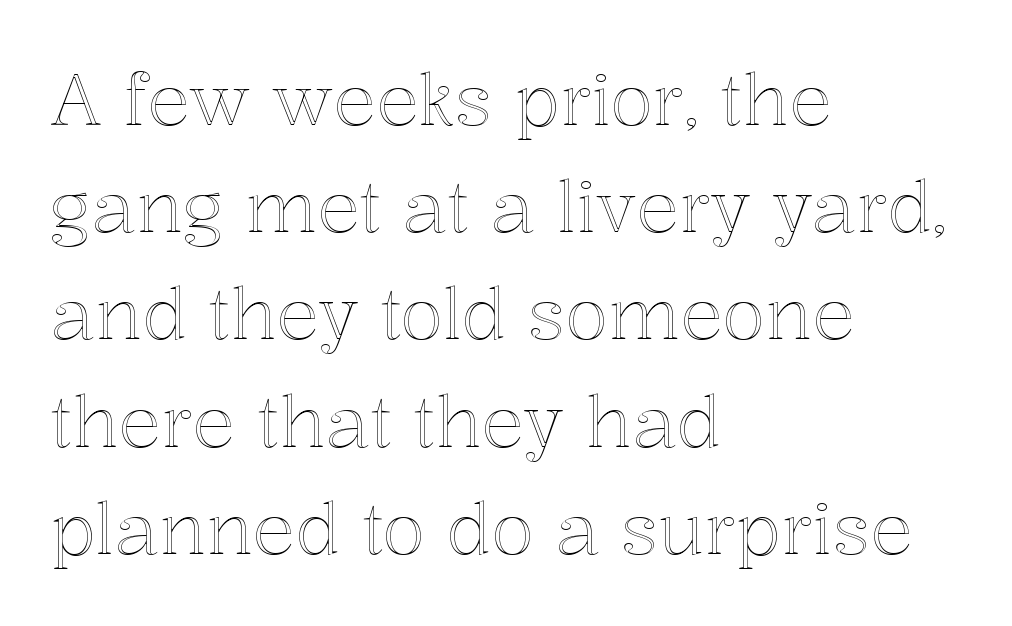
The image shows 71 px text type, upright; set left-aligned, normal line spacing (1.51x), normal letter spacing, not underlined; a medium x-height.
